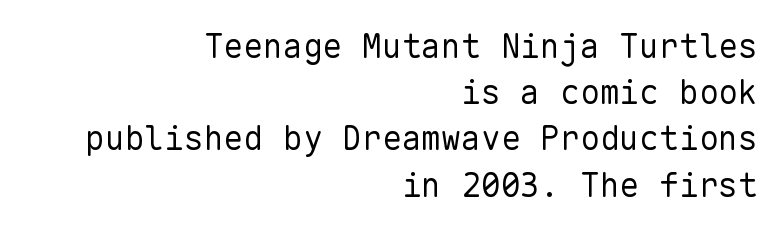
Tall strokes in this sample are plumb rather than angled. Is the stroke heavy? The answer is a plain regular-or-lighter. Each letter, wide or thin by design, is forced into the same width here. The typesetter chose a ragged-left arrangement here. Words appear dense and cohesive because spacing is normal.
